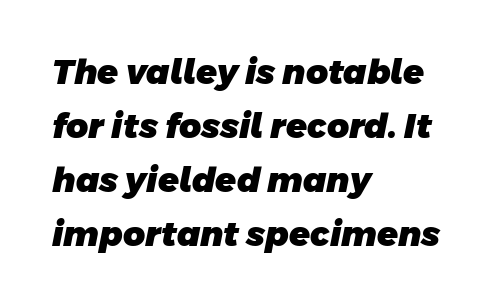
Q: Is the text bold? A: Yes.
Q: Is the typeface a serif or a sans-serif typeface? A: Sans-serif.
Q: Is the text underlined? A: No.
Q: How is the paragraph aligned? A: Left-aligned.
Q: Is the spacing between letters normal or unusually wide? A: Normal.
Q: Is the spacing between lines tight, normal or loose? A: Normal.
Q: Width (condensed, normal, or wide)? A: Normal.
Q: Stroke contrast? A: Low.
Q: x-height? A: Large.
Q: Monospaced? A: No.
